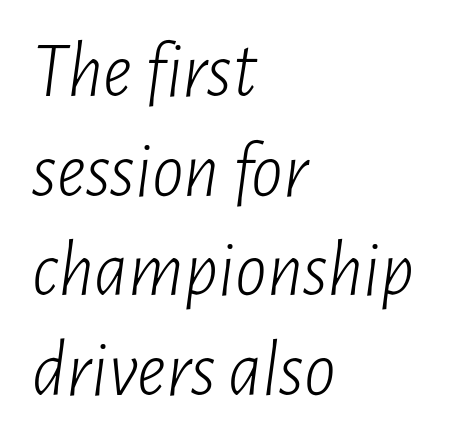
Q: Is the text bold? A: No.
Q: Is the text italic (slanted)? A: Yes, it leans right by about 7 degrees.
Q: Is the text underlined? A: No.
Q: How is the paragraph aligned? A: Left-aligned.
Q: Is the spacing between letters normal or unusually wide? A: Normal.
Q: Is the spacing between lines tight, normal or loose? A: Normal.
Q: Width (condensed, normal, or wide)? A: Condensed.
Q: Stroke contrast? A: Low.
Q: x-height? A: Medium.
Q: Monospaced? A: No.
